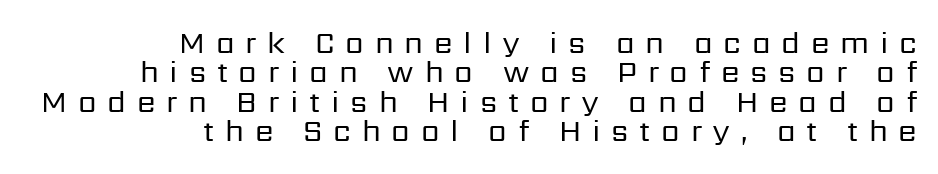
The image shows 30 px regular-weight sans-serif type, upright; set right-aligned, tight line spacing (0.98x), unusually wide letter spacing (+0.36 em), not underlined; low stroke contrast and a medium x-height.
